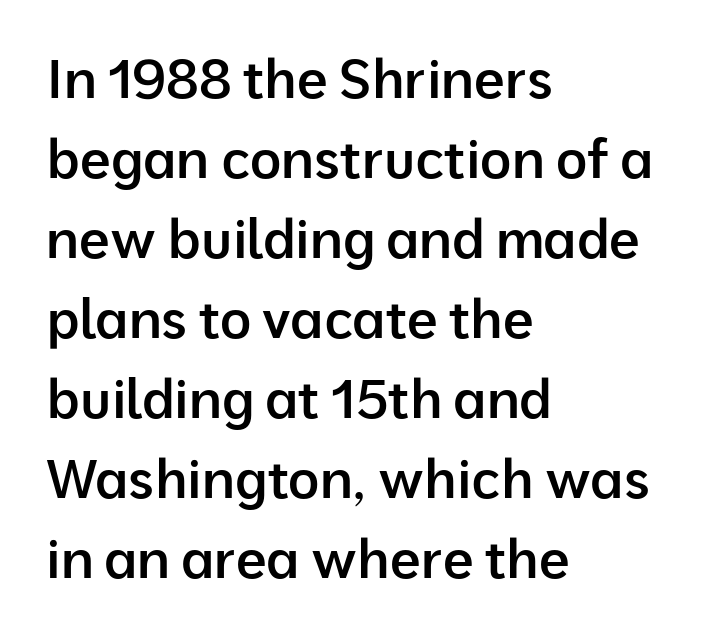
Compared with typical body copy, the letter spacing here is the same. These lines are rendered in a variable-pitch font. Each glyph is drawn with semibold strokes, heavier than normal yet not fully bold. Baseline-to-baseline distance is the conventional proportion of letter height.
